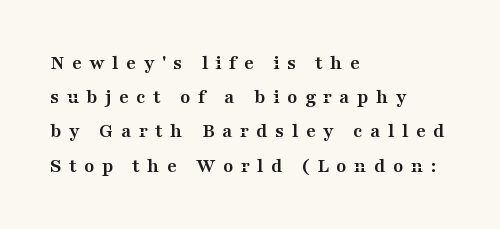
The image shows 21 px bold type, upright; set left-aligned, normal line spacing (1.63x), unusually wide letter spacing (+0.35 em), not underlined.
